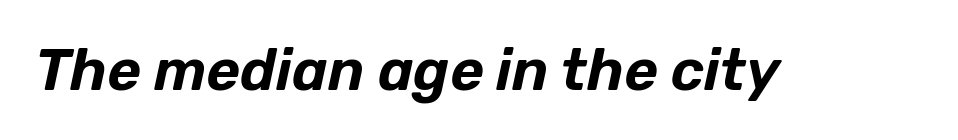
{"italic": "yes", "lean": "right", "slant_degrees": 12, "width": "normal", "stroke_contrast": "low", "x_height": "medium", "monospaced": "no", "underline": "no", "letter_spacing": "normal", "letter_spacing_em": 0.0, "glyph_px": 58}
